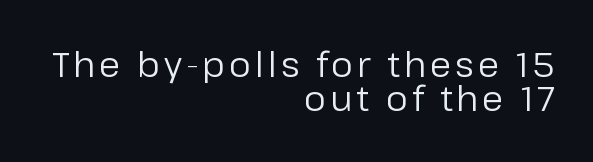
{"serif": "no", "italic": "no", "bold": "no", "weight": "regular", "width": "normal", "stroke_contrast": "low", "x_height": "medium", "monospaced": "no", "underline": "no", "align": "right", "line_spacing": "tight", "line_spacing_ratio": 0.98, "glyph_px": 35}
